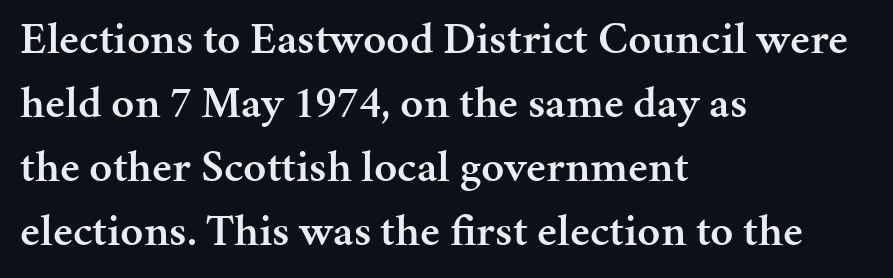
{"serif": "yes", "italic": "no", "bold": "semi", "weight": "semibold", "width": "normal", "stroke_contrast": "medium", "x_height": "medium", "monospaced": "no", "underline": "no", "align": "left", "line_spacing": "normal", "line_spacing_ratio": 1.42, "letter_spacing": "normal", "letter_spacing_em": 0.0, "glyph_px": 45}
